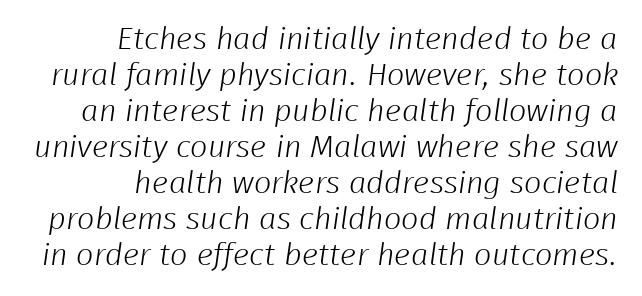
{"serif": "no", "bold": "no", "weight": "light", "width": "normal", "stroke_contrast": "low", "x_height": "medium", "monospaced": "no", "underline": "no", "align": "right", "line_spacing_ratio": 1.16, "letter_spacing": "normal", "letter_spacing_em": 0.0, "glyph_px": 31}
